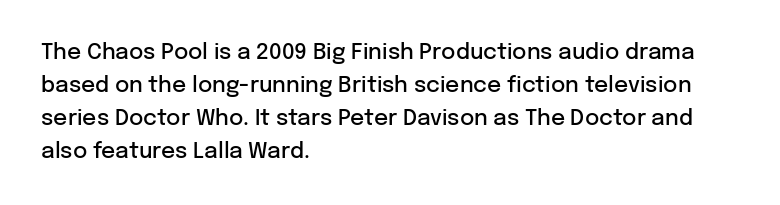
The image shows 22 px text type, upright; set left-aligned, normal line spacing (1.5x), normal letter spacing, not underlined.
